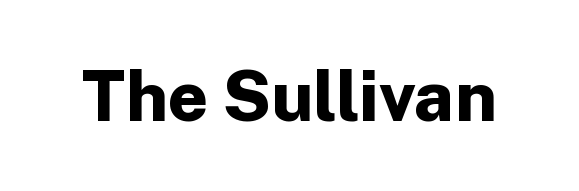
The image shows 70 px bold sans-serif type, upright; set normal letter spacing, not underlined; low stroke contrast and a medium x-height.
